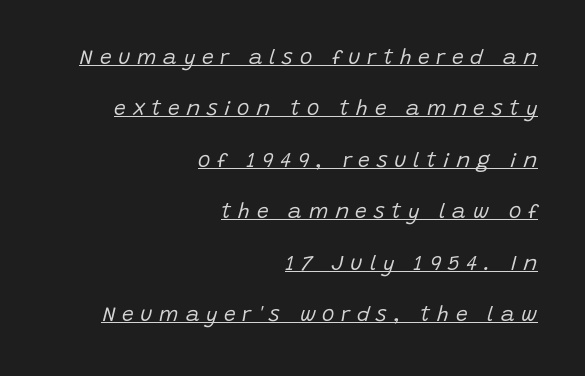
The image shows 21 px text type, italic (leaning right); set right-aligned, loose line spacing (2.45x), unusually wide letter spacing (+0.32 em), underlined.
